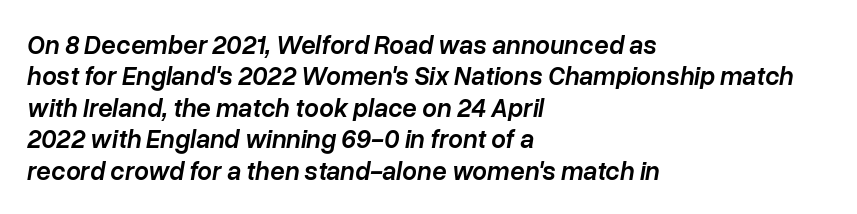
Q: Is the text bold? A: Semi-bold.
Q: Is the text italic (slanted)? A: Yes, it leans right by about 10 degrees.
Q: Is the text underlined? A: No.
Q: How is the paragraph aligned? A: Left-aligned.
Q: Is the spacing between letters normal or unusually wide? A: Normal.
